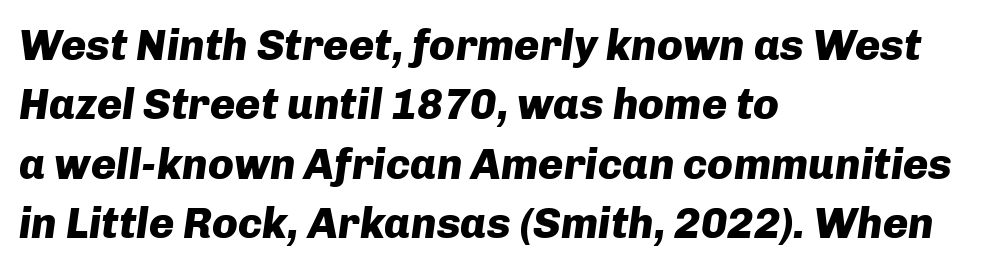
The designer left line spacing at the default. You can tell it's italic because the verticals aren't actually vertical. Does the weight exceed regular? Yes, all the way to bold. Every row of glyphs begins at an identical x-position on the left. Do the characters align in a grid? No, the font is proportional. The space beneath each line is pristine and unruled.
